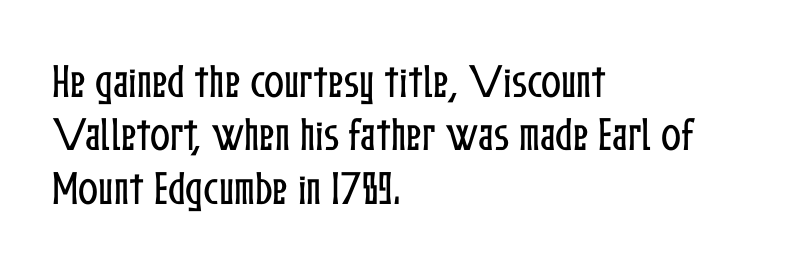
A classic flush-left, rag-right setting is used for this passage. Caption: standard tracking, unaltered. Do the characters align in a grid? No, the font is proportional. Posture: vertical.
